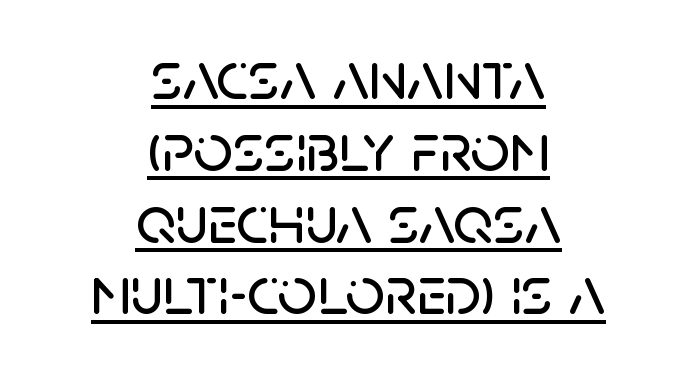
Nope, not italic — everything's standing straight. Grotesque or geometric, the face here clearly has no serifs. Both edges are ragged and mirror each other, which tells us the setting is centered. What decoration does the sample have? An underline. Character widths vary here, with narrow letters taking less room than wide ones.
